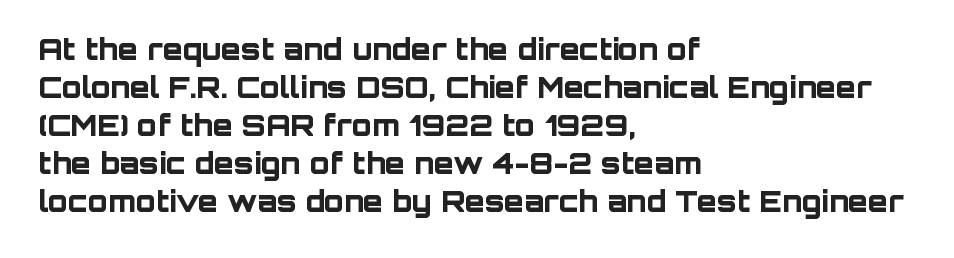
{"serif": "no", "italic": "no", "bold": "yes", "weight": "bold", "width": "normal", "stroke_contrast": "low", "x_height": "large", "monospaced": "no", "underline": "no", "align": "left", "line_spacing": "normal", "line_spacing_ratio": 1.31, "letter_spacing": "normal", "letter_spacing_em": 0.0, "glyph_px": 29}
